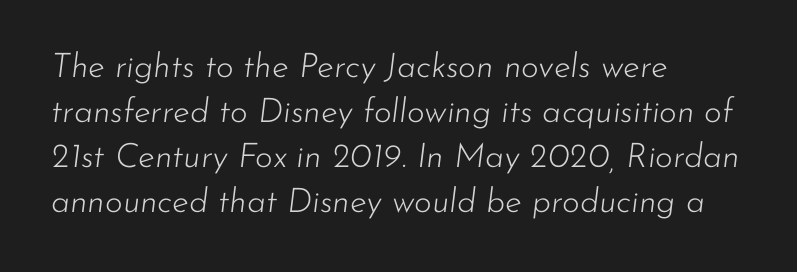
One-word summary of the alignment: left. The rendering uses natural spacing where letterforms have individual widths. In terms of posture, this sample is oblique. Between one letter and the next there's only the usual sliver of space. These lines sit exactly where default settings would place them. The baseline area is clear.
